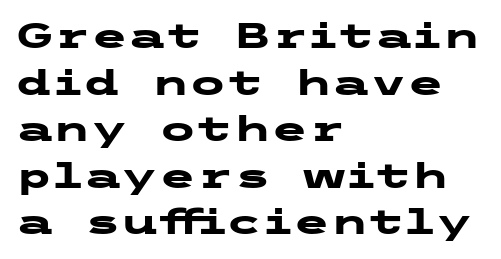
The image shows 34 px heavy, wide sans-serif type, upright; set left-aligned, normal line spacing (1.37x), normal letter spacing, not underlined; low stroke contrast and a medium x-height.
